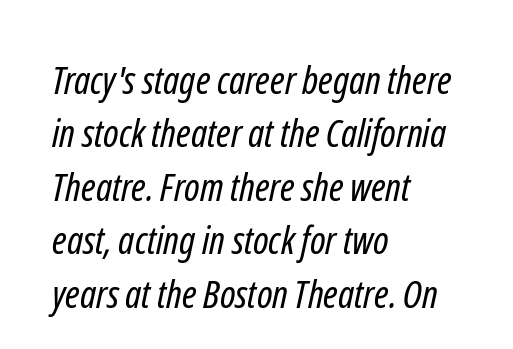
The text was rendered using a sans face with plain stroke endings. Teacher's note: observe the even left margin — that is flush-left alignment. Anything drawn beneath the words? Only blank space. No letter is thick-stroked: the sample isn't bold. Proportional: the letters do not fall into vertical columns. Line spacing here is normal.
